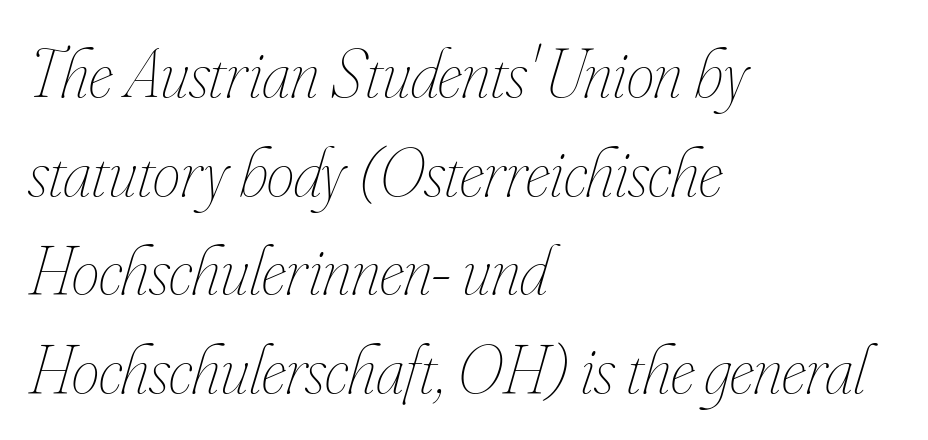
The image shows 70 px thin, condensed type, italic (leaning right); set left-aligned, normal line spacing (1.41x), normal letter spacing, not underlined; low stroke contrast and a small x-height.
